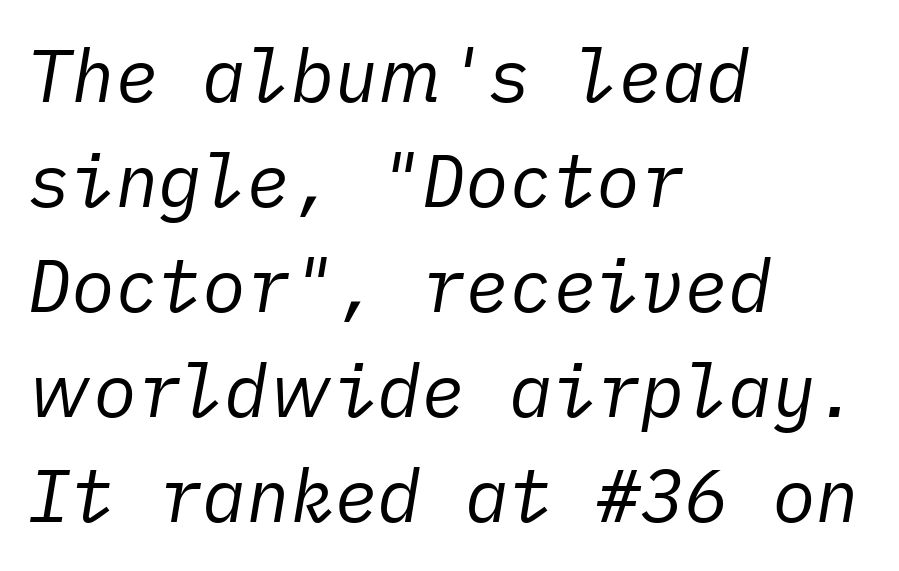
{"italic": "yes", "lean": "right", "slant_degrees": 10, "bold": "no", "weight": "regular", "width": "normal", "stroke_contrast": "low", "x_height": "medium", "underline": "no", "align": "left", "line_spacing": "normal", "line_spacing_ratio": 1.44, "letter_spacing": "normal", "letter_spacing_em": 0.0, "glyph_px": 73}
